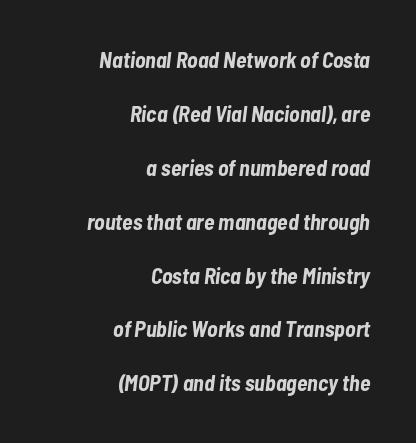
Q: Is the text bold? A: Yes.
Q: Is the text italic (slanted)? A: Yes, it leans right by about 7 degrees.
Q: Is the text underlined? A: No.
Q: How is the paragraph aligned? A: Right-aligned.
Q: Is the spacing between letters normal or unusually wide? A: Normal.
Q: Is the spacing between lines tight, normal or loose? A: Loose.
